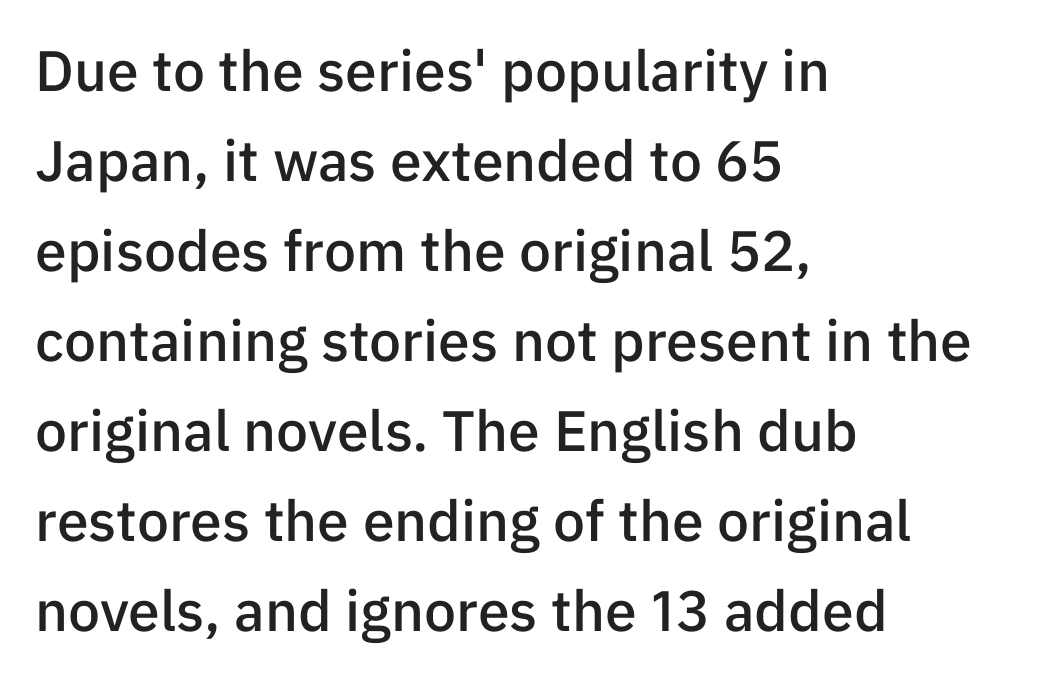
The image shows 57 px semibold sans-serif type, upright; set left-aligned, normal line spacing (1.58x), normal letter spacing, not underlined; low stroke contrast and a medium x-height.
